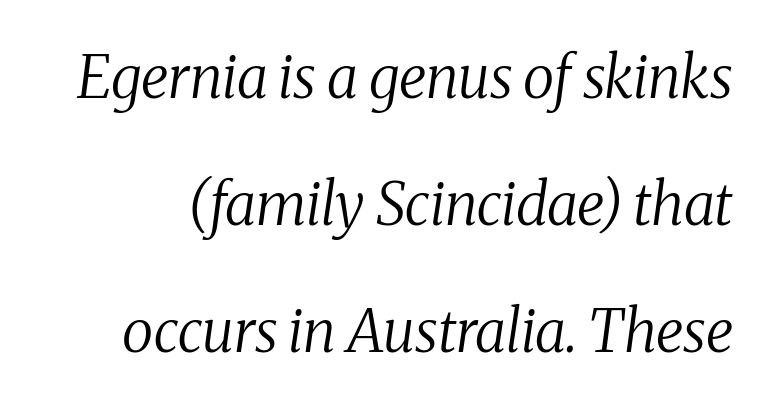
The image shows 58 px regular-weight serif type, italic (leaning right); set loose line spacing (2.19x), normal letter spacing, not underlined; medium stroke contrast and a medium x-height.
